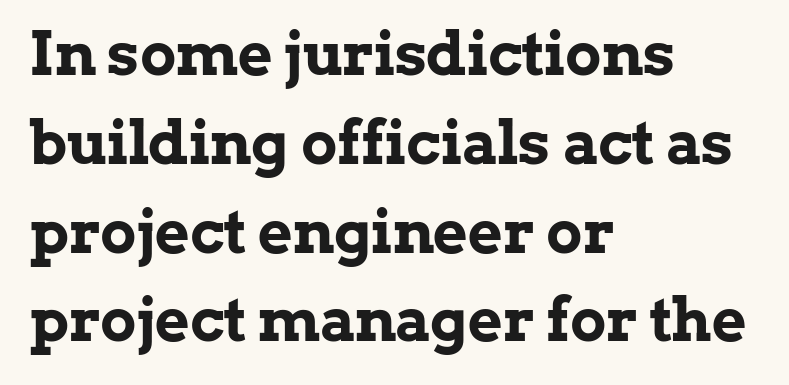
Note the varied advance widths — an 'i' is clearly narrower than an 'm'. Notice how the stems are strictly vertical — no italics here. As a designer I'd log this as weight 700, bold. The paragraph has a hard left edge and a soft right edge. Compared with typical body copy, the letter spacing here is the same. Look at the bottom of the vertical strokes: they flare into serifs here.
